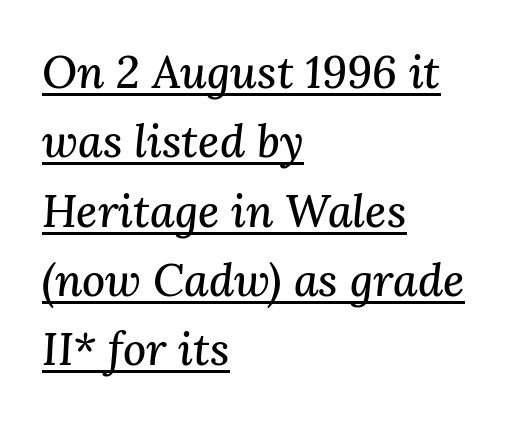
Q: Is the text italic (slanted)? A: Yes, it leans right by about 3 degrees.
Q: Is the typeface a serif or a sans-serif typeface? A: Serif.
Q: Is the text underlined? A: Yes.
Q: How is the paragraph aligned? A: Left-aligned.
Q: Is the spacing between letters normal or unusually wide? A: Normal.
Q: Is the spacing between lines tight, normal or loose? A: Normal.
Q: Width (condensed, normal, or wide)? A: Normal.
Q: Stroke contrast? A: Medium.
Q: x-height? A: Medium.
Q: Monospaced? A: No.
